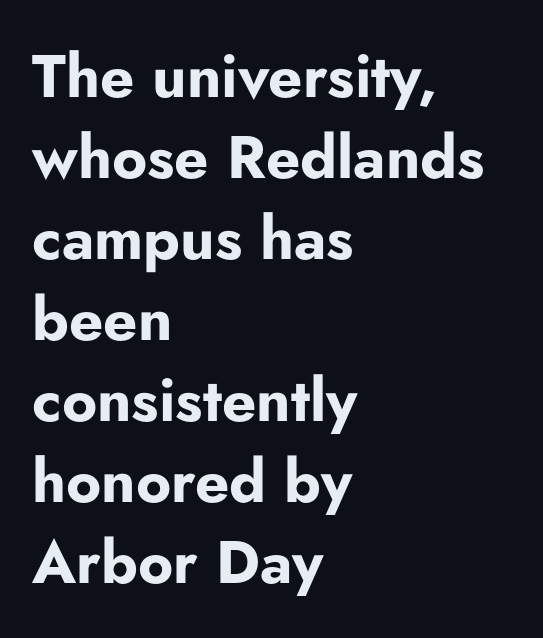
{"serif": "no", "italic": "no", "bold": "yes", "weight": "bold", "width": "normal", "stroke_contrast": "low", "x_height": "small", "monospaced": "no", "underline": "no", "align": "left", "line_spacing": "normal", "line_spacing_ratio": 1.35, "letter_spacing": "normal", "letter_spacing_em": 0.0, "glyph_px": 60}
